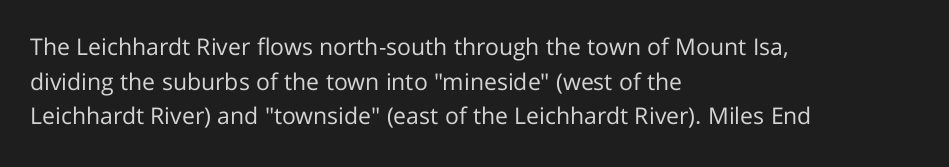
Vertical strokes here are truly vertical. Is the block centered? No — it sits flush against the left margin. Standard letterfit; no display-style spreading of the glyphs. This is not heavy type; no bold has been used.
